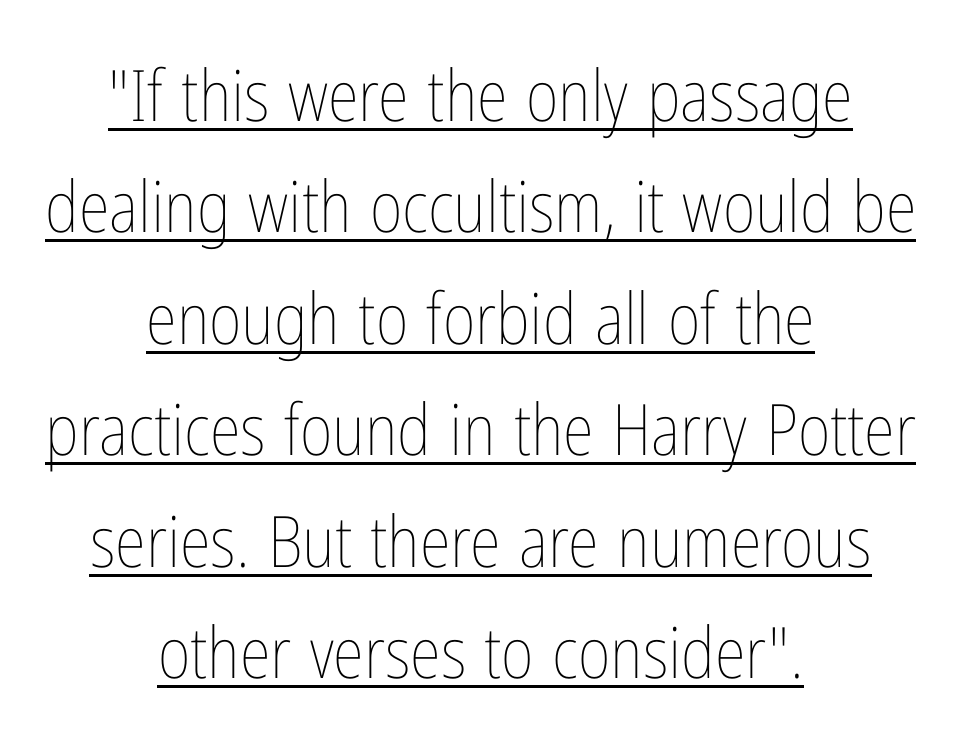
In terms of posture, this sample is upright. Honestly, the underline is the first thing you notice here. Leading matches the norm, producing a regular column. The passage shown is typed in a proportional face where columns would drift.
